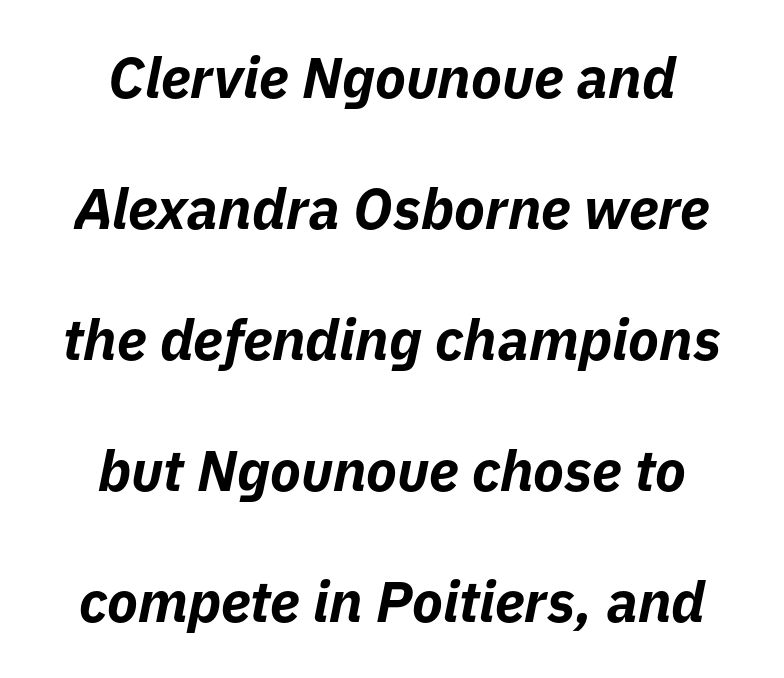
Q: Is the text bold? A: Yes.
Q: Is the text italic (slanted)? A: Yes, it leans right by about 11 degrees.
Q: Is the text underlined? A: No.
Q: How is the paragraph aligned? A: Centered.
Q: Is the spacing between letters normal or unusually wide? A: Normal.
Q: Is the spacing between lines tight, normal or loose? A: Loose.
Q: Width (condensed, normal, or wide)? A: Normal.
Q: Stroke contrast? A: Low.
Q: x-height? A: Medium.
Q: Monospaced? A: No.
